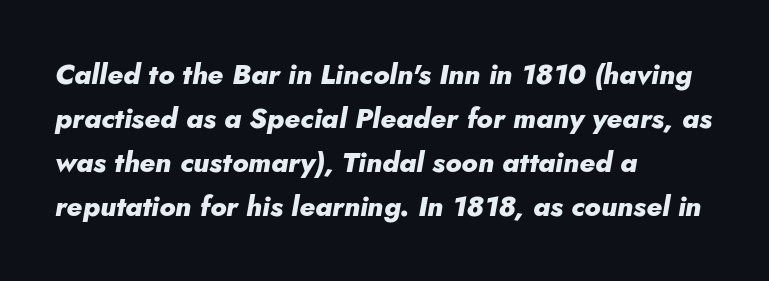
The image shows 28 px heavy type, italic (leaning right); set left-aligned, normal line spacing (1.57x), normal letter spacing, not underlined; low stroke contrast and a small x-height.
